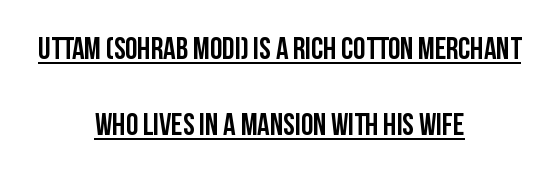
Q: Is the text bold? A: Yes.
Q: Is the text italic (slanted)? A: No, it is upright.
Q: Is the typeface a serif or a sans-serif typeface? A: Sans-serif.
Q: Is the text underlined? A: Yes.
Q: How is the paragraph aligned? A: Centered.
Q: Is the spacing between letters normal or unusually wide? A: Normal.
Q: Is the spacing between lines tight, normal or loose? A: Loose.
Q: Width (condensed, normal, or wide)? A: Condensed.
Q: Stroke contrast? A: Low.
Q: x-height? A: Large.
Q: Monospaced? A: No.
